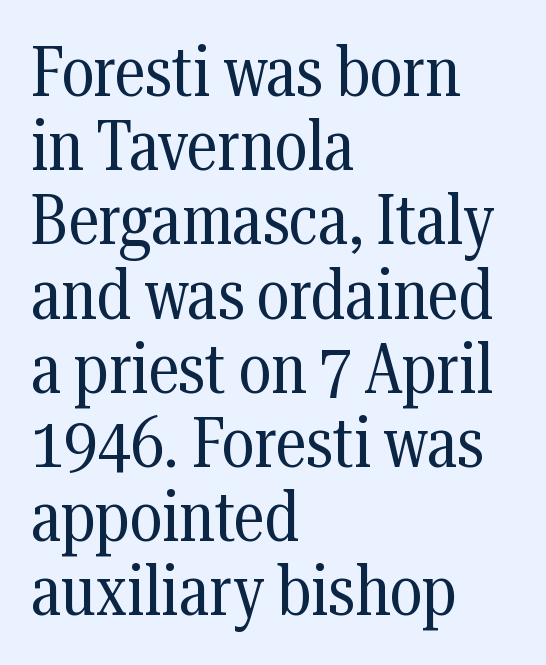
Tracking value appears to be zero — textbook default spacing. This sample has the flowing, uneven cadence of proportional lettering. Is the stroke heavy? The answer is a plain regular-or-lighter. When letters stand straight like this, we call the style roman or upright.
